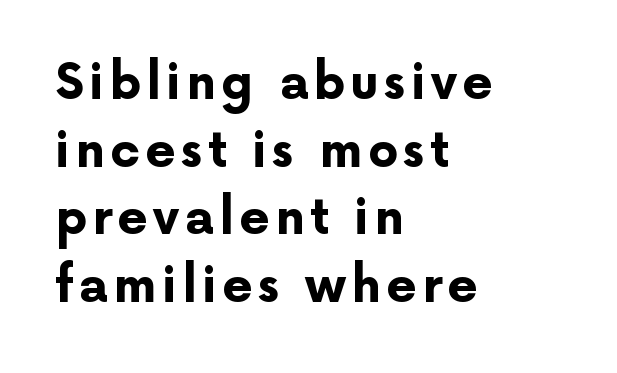
Q: Is the text bold? A: Yes.
Q: Is the text italic (slanted)? A: No, it is upright.
Q: Is the typeface a serif or a sans-serif typeface? A: Sans-serif.
Q: Is the text underlined? A: No.
Q: How is the paragraph aligned? A: Left-aligned.
Q: Is the spacing between lines tight, normal or loose? A: Normal.
Q: Width (condensed, normal, or wide)? A: Normal.
Q: Stroke contrast? A: Low.
Q: x-height? A: Medium.
Q: Monospaced? A: No.
